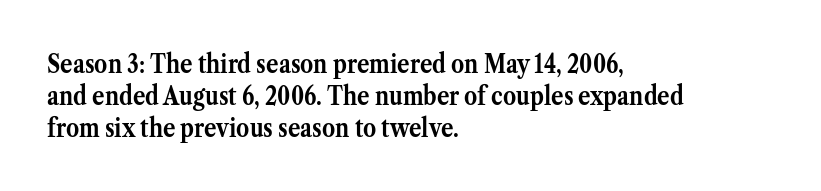
The image shows 26 px bold type, upright; set left-aligned, line spacing 1.23x, normal letter spacing, not underlined.
